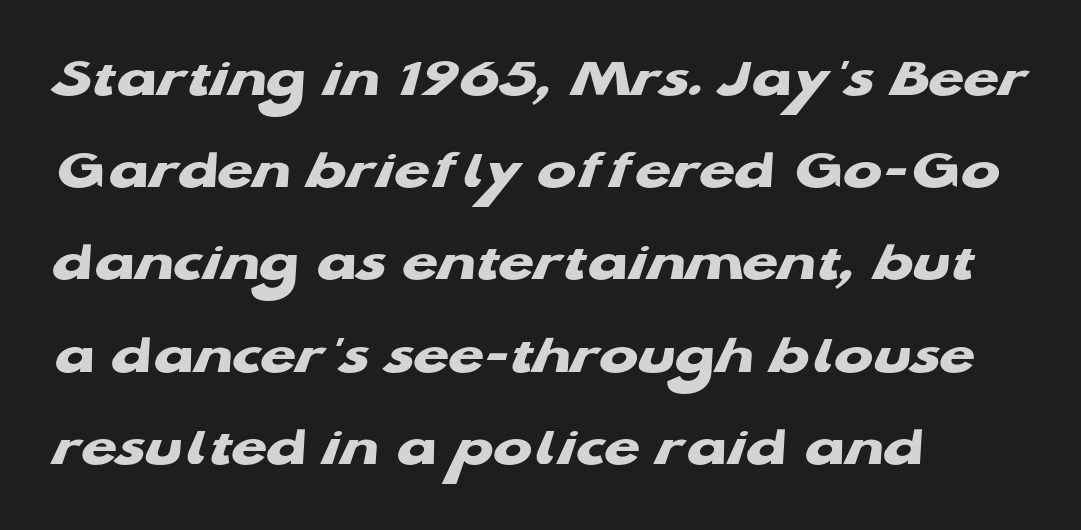
Q: Is the text bold? A: Yes.
Q: Is the typeface a serif or a sans-serif typeface? A: Sans-serif.
Q: Is the text underlined? A: No.
Q: How is the paragraph aligned? A: Left-aligned.
Q: Is the spacing between letters normal or unusually wide? A: Normal.
Q: Is the spacing between lines tight, normal or loose? A: Normal.
Q: Width (condensed, normal, or wide)? A: Wide.
Q: Stroke contrast? A: Low.
Q: x-height? A: Medium.
Q: Monospaced? A: No.
